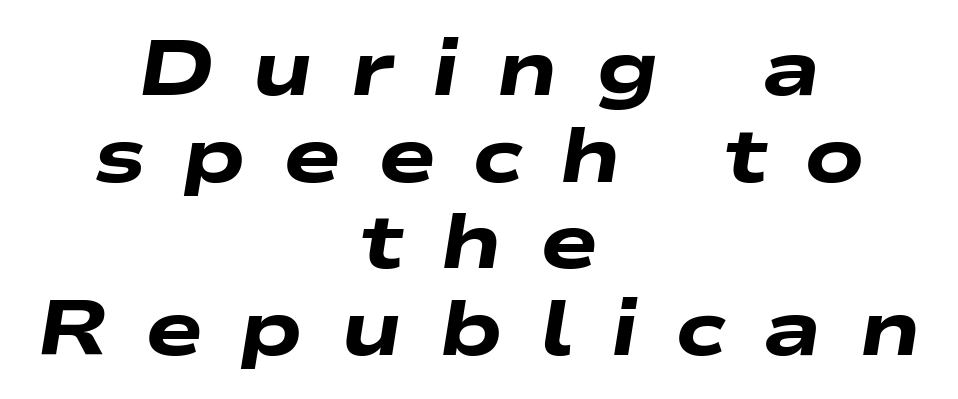
{"italic": "yes", "lean": "right", "slant_degrees": 9, "bold": "yes", "weight": "heavy", "width": "wide", "stroke_contrast": "low", "x_height": "medium", "monospaced": "no", "underline": "no", "align": "center", "line_spacing": "tight", "line_spacing_ratio": 1.11, "letter_spacing": "wide", "letter_spacing_em": 0.47, "glyph_px": 78}
